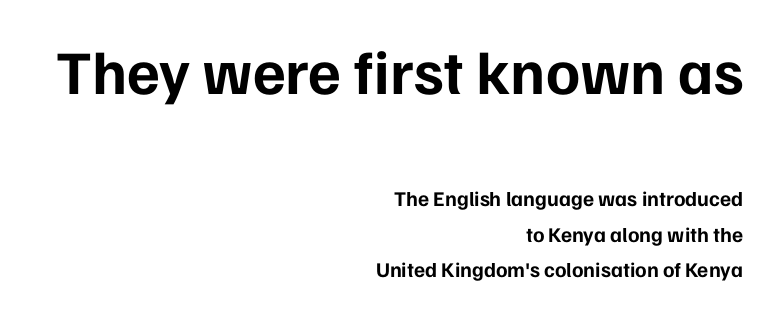
{"serif": "no", "italic": "no", "bold": "yes", "weight": "bold", "width": "normal", "stroke_contrast": "low", "x_height": "medium", "monospaced": "no", "underline": "no", "align": "right", "line_spacing": "normal", "line_spacing_ratio": 1.69, "letter_spacing": "normal", "letter_spacing_em": 0.0, "larger_block": "first", "size_ratio": 2.95, "glyph_px": 62}
